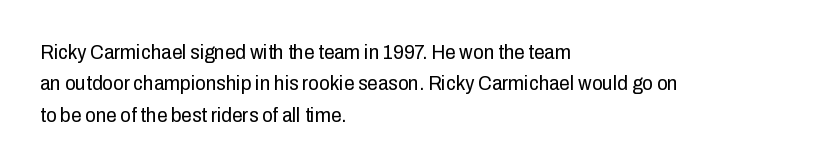
Q: Is the text bold? A: No.
Q: Is the text italic (slanted)? A: No, it is upright.
Q: Is the text underlined? A: No.
Q: How is the paragraph aligned? A: Left-aligned.
Q: Is the spacing between letters normal or unusually wide? A: Normal.
Q: Is the spacing between lines tight, normal or loose? A: Normal.
